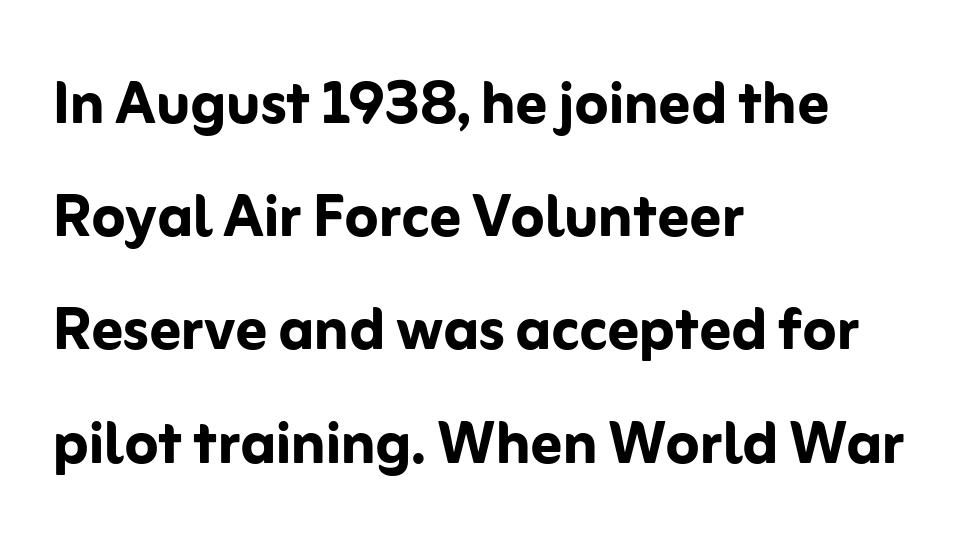
The image shows 77 px semibold sans-serif type, upright; set left-aligned, normal line spacing (1.47x), normal letter spacing, not underlined; low stroke contrast and a medium x-height.
